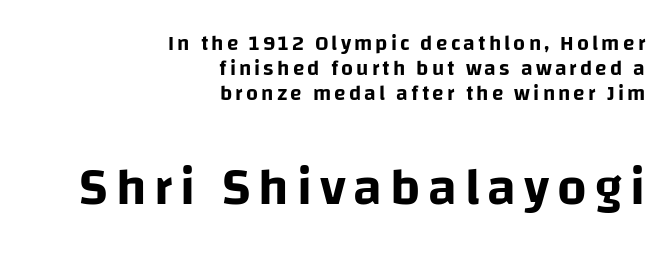
{"serif": "no", "italic": "no", "width": "normal", "stroke_contrast": "low", "x_height": "large", "monospaced": "no", "underline": "no", "align": "right", "line_spacing_ratio": 1.18, "larger_block": "second", "size_ratio": 2.48, "glyph_px": 52}
